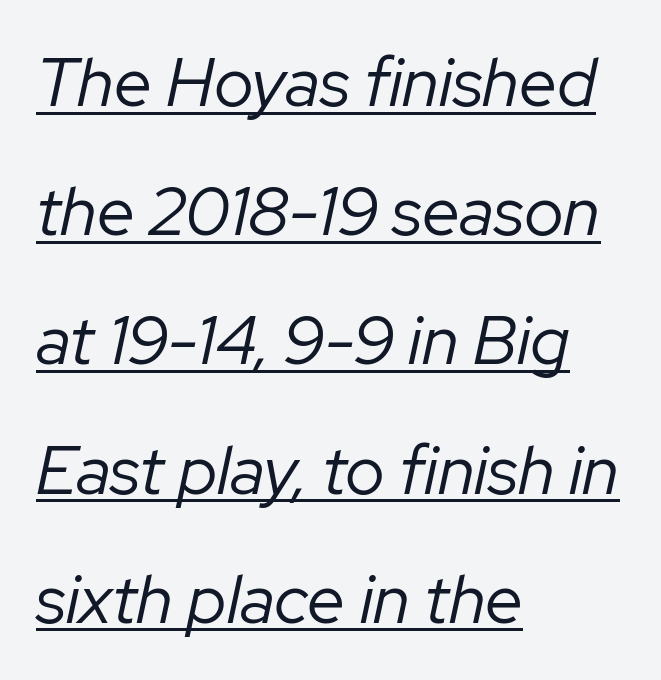
{"italic": "yes", "lean": "right", "slant_degrees": 12, "bold": "no", "weight": "regular", "width": "normal", "stroke_contrast": "low", "x_height": "medium", "monospaced": "no", "underline": "yes", "align": "left", "line_spacing": "loose", "line_spacing_ratio": 1.9, "letter_spacing": "normal", "letter_spacing_em": 0.0, "glyph_px": 68}
